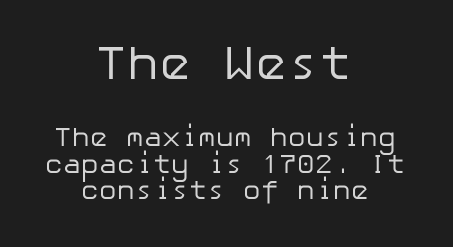
{"serif": "no", "italic": "no", "bold": "no", "weight": "regular", "width": "normal", "stroke_contrast": "low", "x_height": "medium", "underline": "no", "align": "center", "line_spacing": "tight", "line_spacing_ratio": 0.98, "letter_spacing": "normal", "letter_spacing_em": 0.0, "larger_block": "first", "size_ratio": 1.78, "glyph_px": 48}
